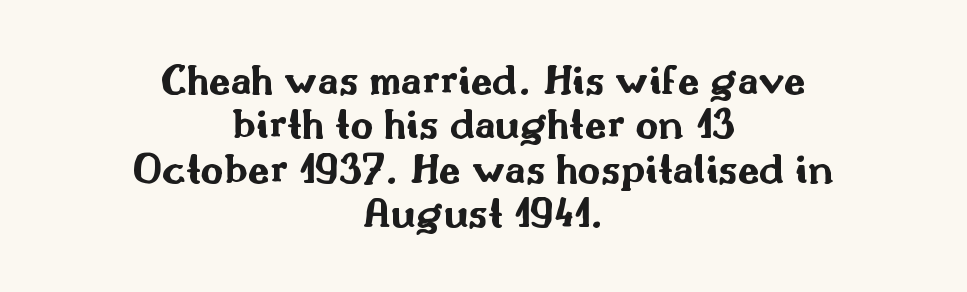
Q: Is the text bold? A: Yes.
Q: Is the text italic (slanted)? A: No, it is upright.
Q: Is the typeface a serif or a sans-serif typeface? A: Sans-serif.
Q: Is the text underlined? A: No.
Q: How is the paragraph aligned? A: Centered.
Q: Is the spacing between letters normal or unusually wide? A: Normal.
Q: Is the spacing between lines tight, normal or loose? A: Tight.
Q: Width (condensed, normal, or wide)? A: Wide.
Q: Stroke contrast? A: Medium.
Q: x-height? A: Small.
Q: Monospaced? A: No.
